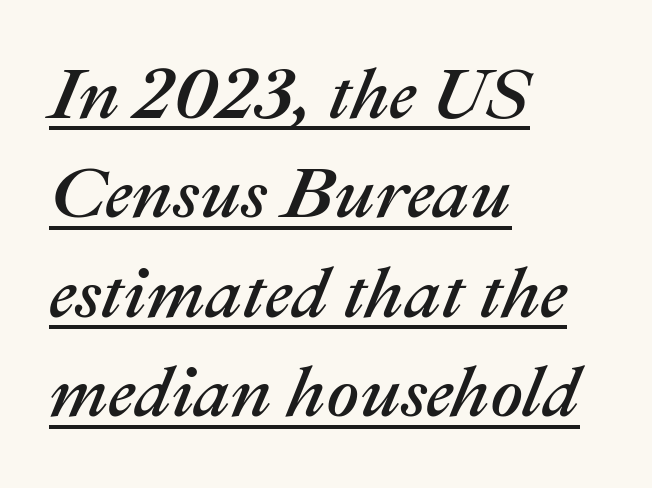
Q: Is the text italic (slanted)? A: Yes, it leans right by about 22 degrees.
Q: Is the text underlined? A: Yes.
Q: How is the paragraph aligned? A: Left-aligned.
Q: Is the spacing between letters normal or unusually wide? A: Normal.
Q: Is the spacing between lines tight, normal or loose? A: Normal.
Q: Width (condensed, normal, or wide)? A: Normal.
Q: Stroke contrast? A: Medium.
Q: x-height? A: Medium.
Q: Monospaced? A: No.
